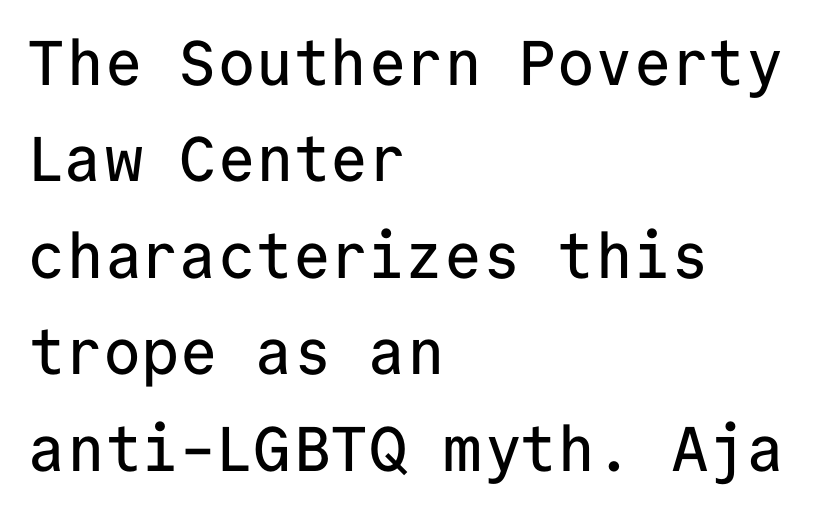
The image shows 63 px sans-serif type, upright, monospaced; set left-aligned, normal line spacing (1.53x), normal letter spacing, not underlined; low stroke contrast and a medium x-height.
